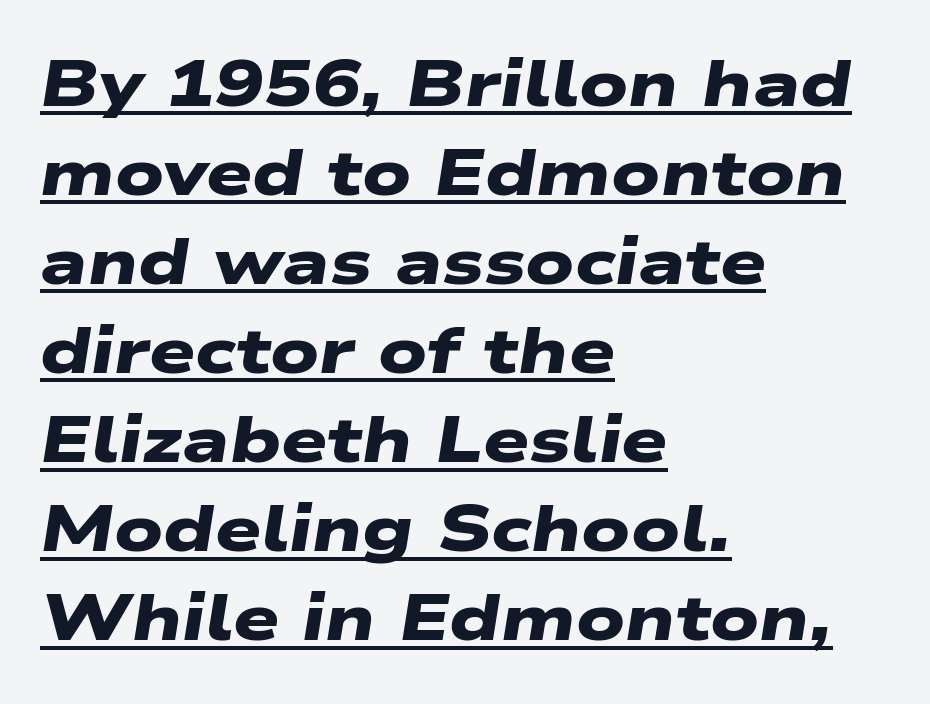
{"serif": "no", "bold": "yes", "weight": "heavy", "width": "wide", "stroke_contrast": "low", "x_height": "medium", "monospaced": "no", "underline": "yes", "align": "left", "line_spacing": "normal", "line_spacing_ratio": 1.37, "letter_spacing": "normal", "letter_spacing_em": 0.0, "glyph_px": 65}
